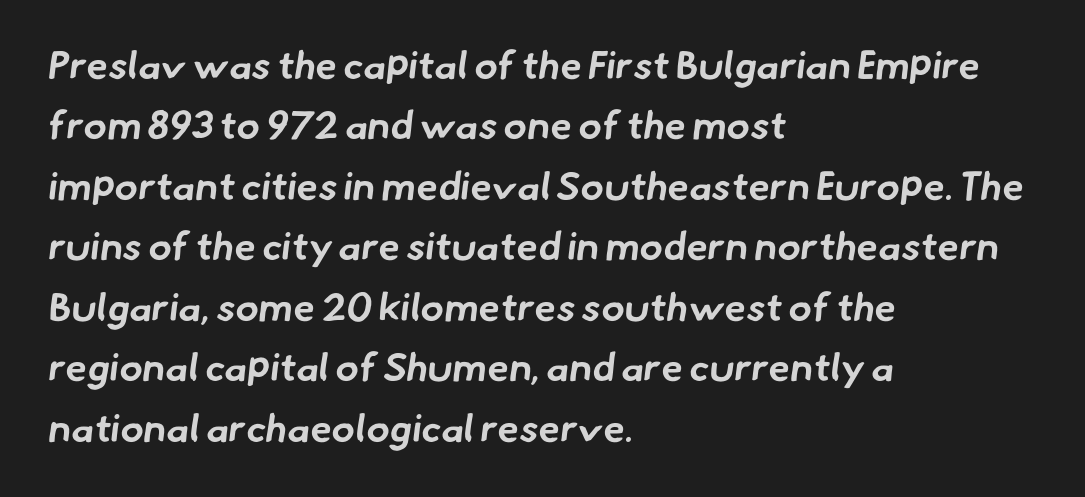
{"serif": "no", "bold": "yes", "weight": "bold", "width": "normal", "stroke_contrast": "low", "x_height": "small", "monospaced": "no", "underline": "no", "align": "left", "line_spacing": "normal", "line_spacing_ratio": 1.55, "letter_spacing": "normal", "letter_spacing_em": 0.0, "glyph_px": 39}
